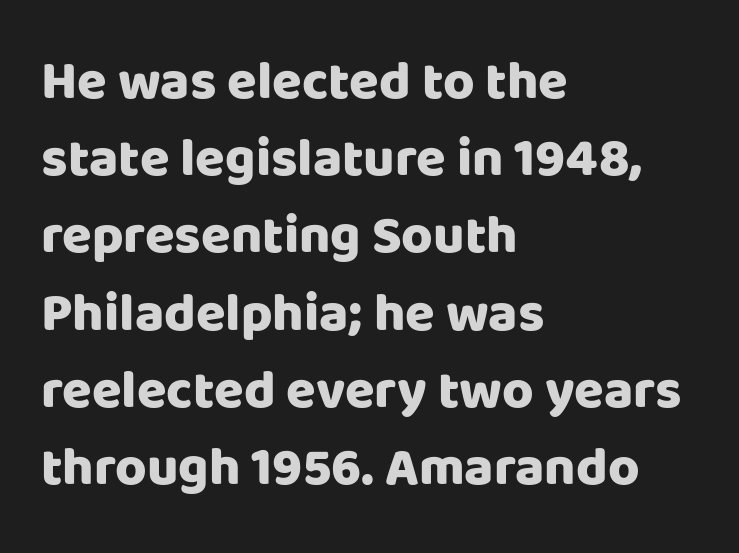
{"serif": "no", "italic": "no", "bold": "yes", "weight": "heavy", "width": "normal", "stroke_contrast": "low", "x_height": "large", "monospaced": "no", "underline": "no", "align": "left", "line_spacing": "normal", "line_spacing_ratio": 1.43, "letter_spacing": "normal", "letter_spacing_em": 0.0, "glyph_px": 54}
